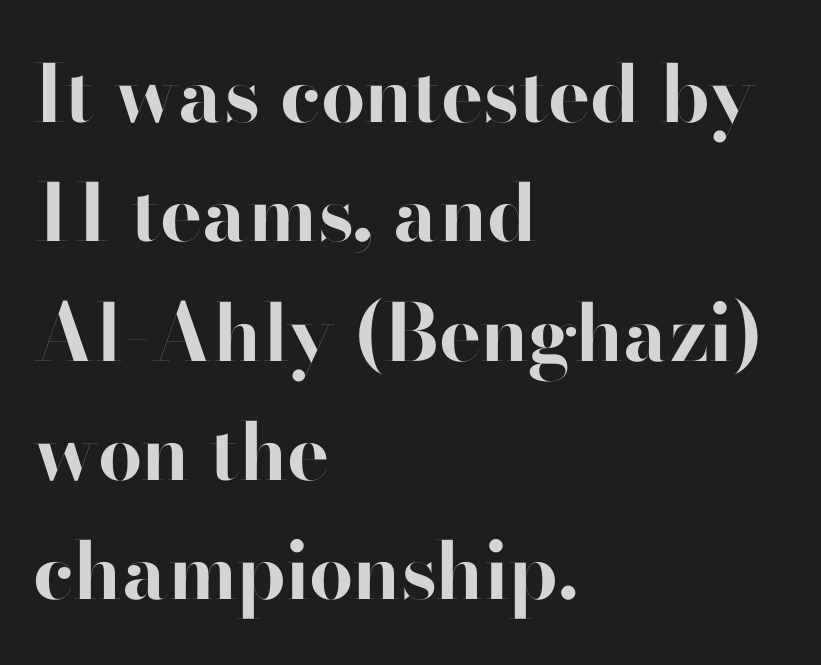
{"serif": "no", "italic": "no", "bold": "yes", "weight": "bold", "width": "normal", "stroke_contrast": "high", "x_height": "small", "monospaced": "no", "underline": "no", "align": "left", "line_spacing": "normal", "line_spacing_ratio": 1.51, "letter_spacing": "normal", "letter_spacing_em": 0.0, "glyph_px": 79}
